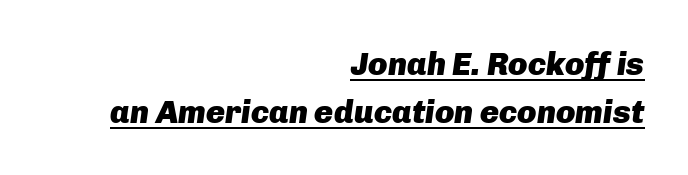
Q: Is the text bold? A: Yes.
Q: Is the text italic (slanted)? A: Yes, it leans right by about 8 degrees.
Q: Is the text underlined? A: Yes.
Q: How is the paragraph aligned? A: Right-aligned.
Q: Is the spacing between letters normal or unusually wide? A: Normal.
Q: Is the spacing between lines tight, normal or loose? A: Normal.
Q: Width (condensed, normal, or wide)? A: Normal.
Q: Stroke contrast? A: Low.
Q: x-height? A: Medium.
Q: Monospaced? A: No.
